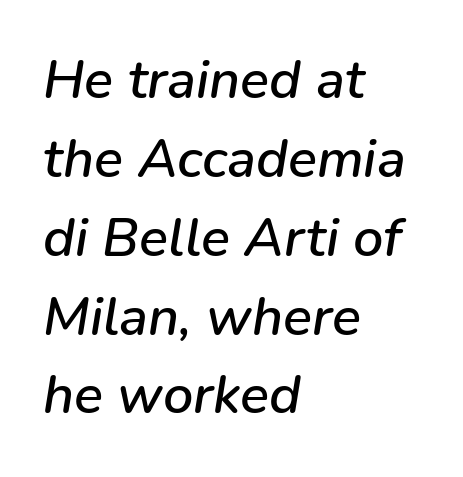
{"italic": "yes", "lean": "right", "slant_degrees": 9, "width": "normal", "stroke_contrast": "low", "x_height": "medium", "monospaced": "no", "underline": "no", "align": "left", "line_spacing": "normal", "line_spacing_ratio": 1.46, "letter_spacing": "normal", "letter_spacing_em": 0.0, "glyph_px": 54}
